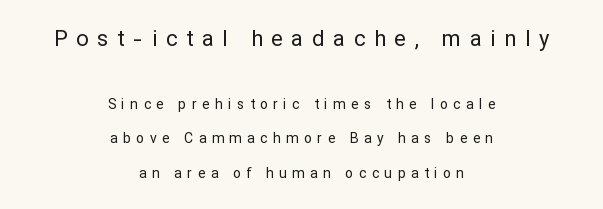
You get the large type first, then a drop to smaller type. Letter spacing: wide. Vertical strokes here are truly vertical. No letter is thick-stroked: the sample isn't bold. Where is the straight margin? There isn't one; the lines are centered. Airy leading.
